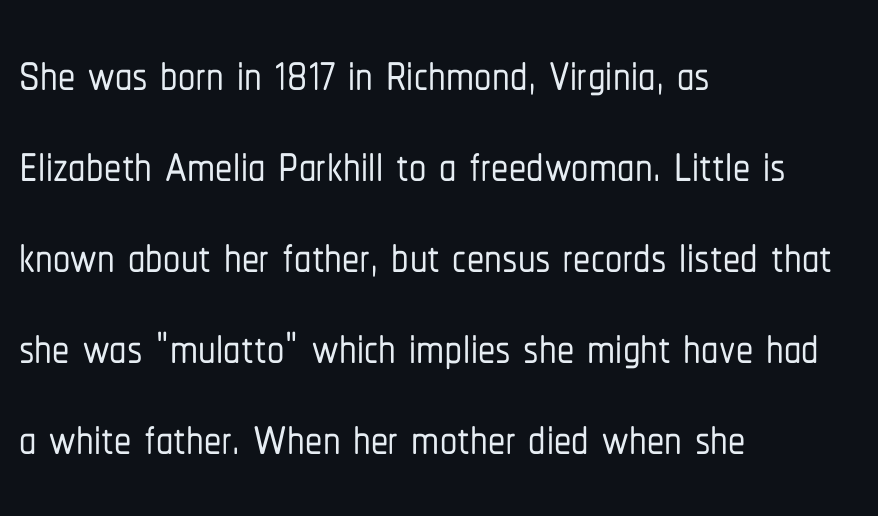
Standard letterfit; no display-style spreading of the glyphs. One-word summary of the alignment: left. Just letters on the line, the space beneath them empty. Character widths vary here, with narrow letters taking less room than wide ones. The letters carry no serifs — their stems end cleanly without finishing strokes.
